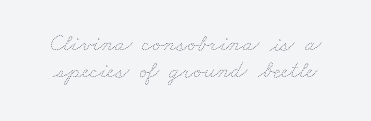
{"bold": "no", "underline": "no", "line_spacing": "tight", "line_spacing_ratio": 1.14, "letter_spacing": "normal", "letter_spacing_em": 0.0, "glyph_px": 24}
